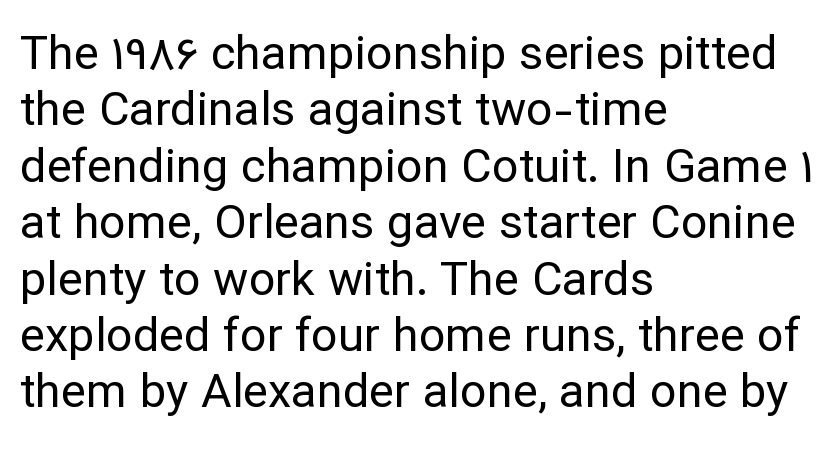
The image shows 47 px regular-weight sans-serif type, upright; set left-aligned, line spacing 1.2x, normal letter spacing, not underlined; low stroke contrast and a medium x-height.
